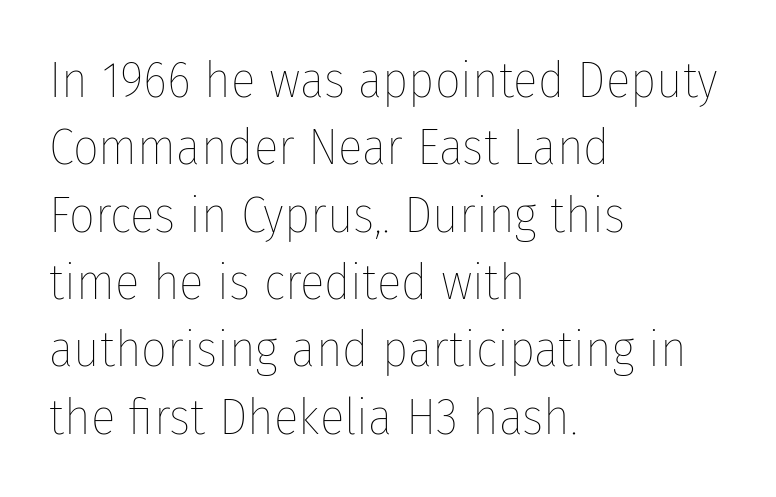
Stems and bowls with no extra thickness — not bold. The rag falls on the right side of this text block. A roman cut, with each character standing at attention. The face used here is proportionally spaced, like ordinary book or web type.
